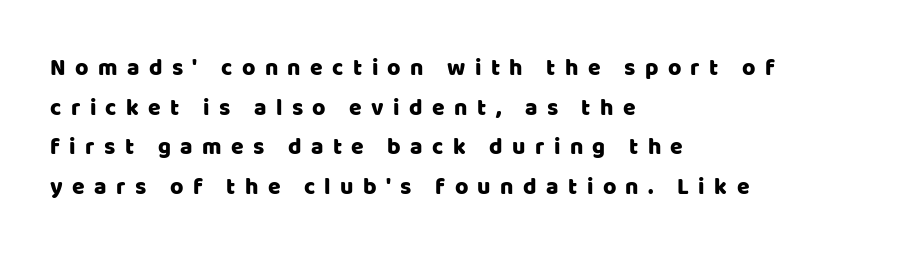
Q: Is the text italic (slanted)? A: No, it is upright.
Q: Is the text underlined? A: No.
Q: How is the paragraph aligned? A: Left-aligned.
Q: Is the spacing between letters normal or unusually wide? A: Unusually wide.
